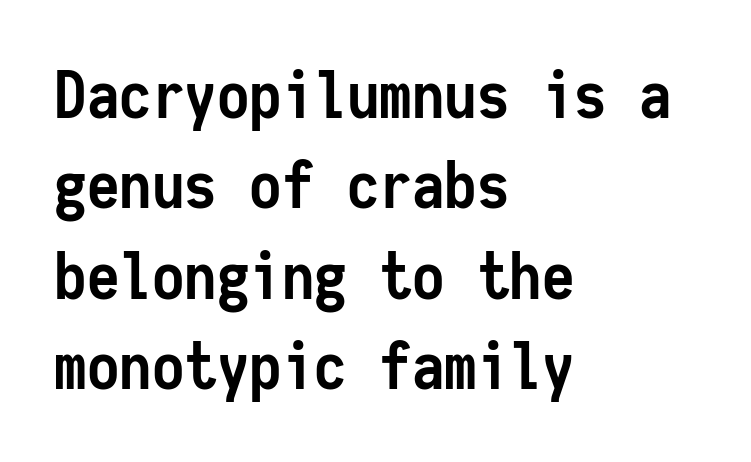
Descender tails drop into unmarked territory. Look at the stroke-to-counter ratio: heavy, a bold. Notice how the passage keeps a crisp vertical edge on the left only. Ordinary non-slanted type is in use. The rendering keeps characters at their native spacing. Rows of type keep a routine distance in the vertical direction.
